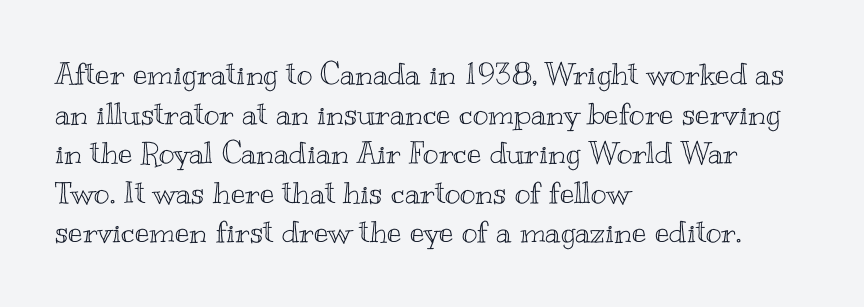
{"italic": "no", "width": "wide", "x_height": "small", "monospaced": "no", "underline": "no", "align": "left", "line_spacing": "normal", "line_spacing_ratio": 1.32, "letter_spacing": "normal", "letter_spacing_em": 0.0, "glyph_px": 30}
